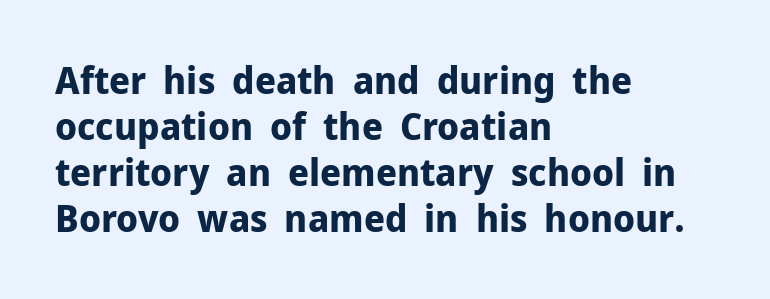
The image shows 38 px bold sans-serif type, upright; set left-aligned, line spacing 1.21x, normal letter spacing, not underlined; low stroke contrast and a medium x-height.
